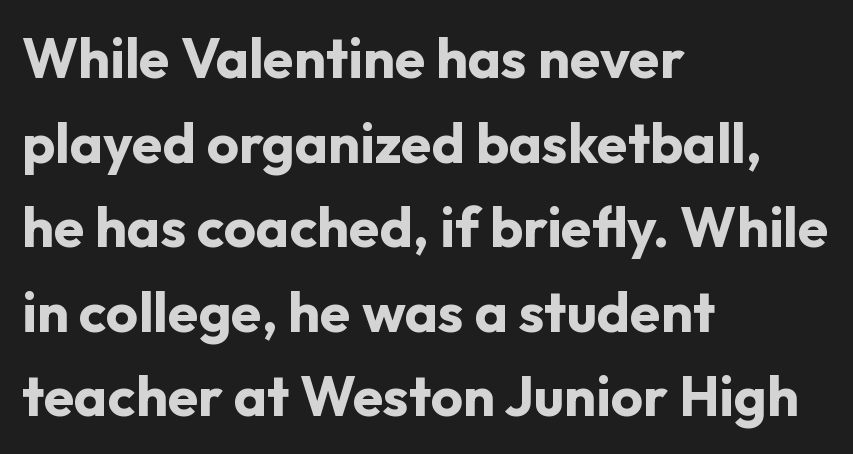
Q: Is the text bold? A: Yes.
Q: Is the text italic (slanted)? A: No, it is upright.
Q: Is the typeface a serif or a sans-serif typeface? A: Sans-serif.
Q: Is the text underlined? A: No.
Q: How is the paragraph aligned? A: Left-aligned.
Q: Is the spacing between letters normal or unusually wide? A: Normal.
Q: Is the spacing between lines tight, normal or loose? A: Normal.
Q: Width (condensed, normal, or wide)? A: Normal.
Q: Stroke contrast? A: Low.
Q: x-height? A: Medium.
Q: Monospaced? A: No.
